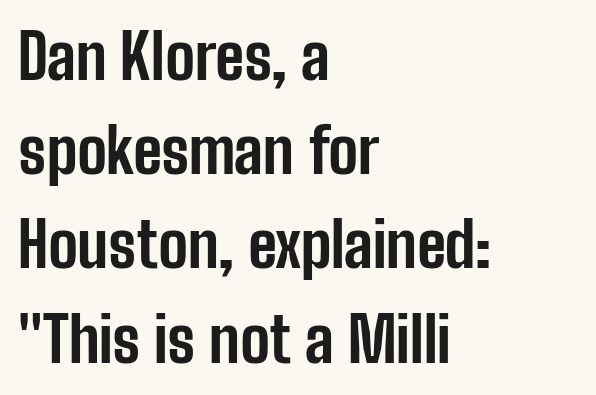
{"serif": "no", "italic": "no", "bold": "yes", "weight": "bold", "width": "condensed", "stroke_contrast": "low", "x_height": "medium", "monospaced": "no", "underline": "no", "align": "left", "line_spacing": "normal", "line_spacing_ratio": 1.52, "letter_spacing": "normal", "letter_spacing_em": 0.0, "glyph_px": 62}
